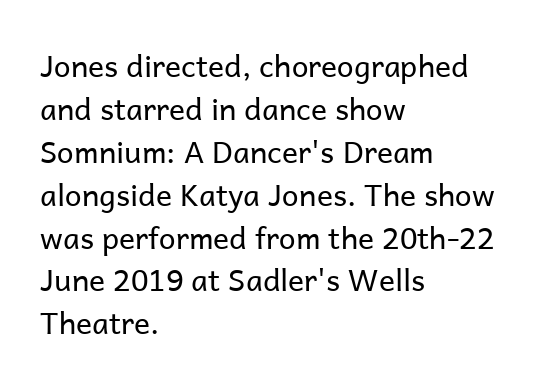
{"serif": "no", "italic": "no", "bold": "no", "weight": "regular", "width": "normal", "stroke_contrast": "low", "x_height": "medium", "monospaced": "no", "underline": "no", "align": "left", "line_spacing": "normal", "line_spacing_ratio": 1.43, "letter_spacing": "normal", "letter_spacing_em": 0.0, "glyph_px": 30}
